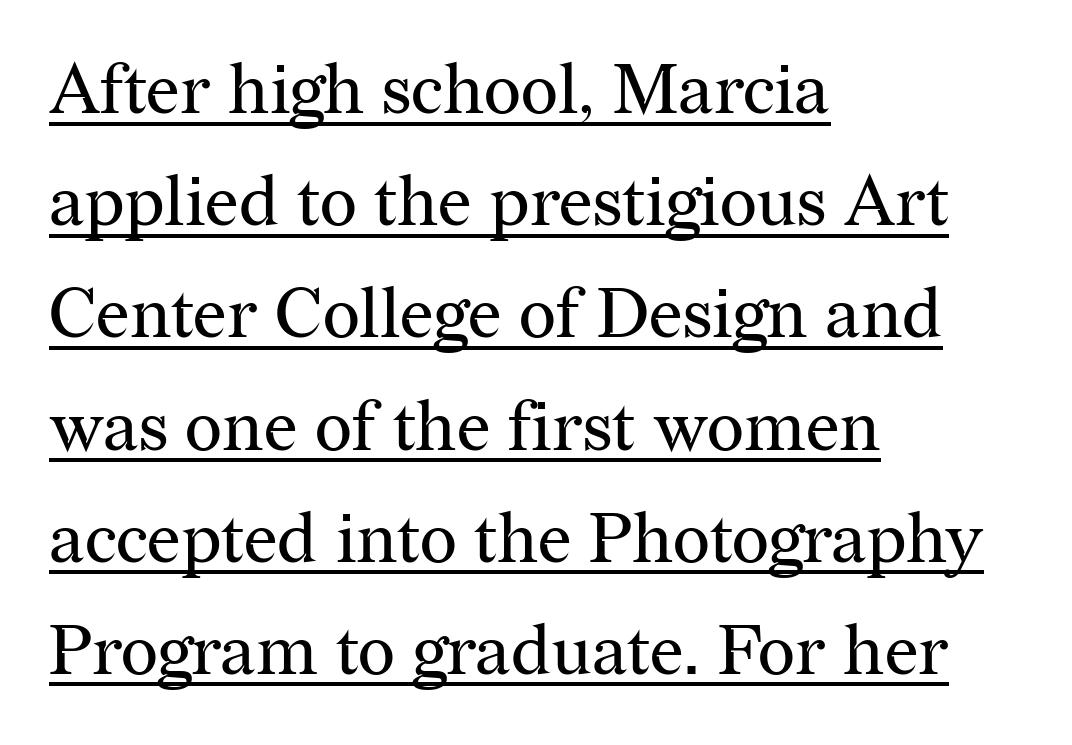
The image shows 71 px regular-weight serif type, upright; set left-aligned, normal line spacing (1.58x), normal letter spacing, underlined; medium stroke contrast and a medium x-height.
